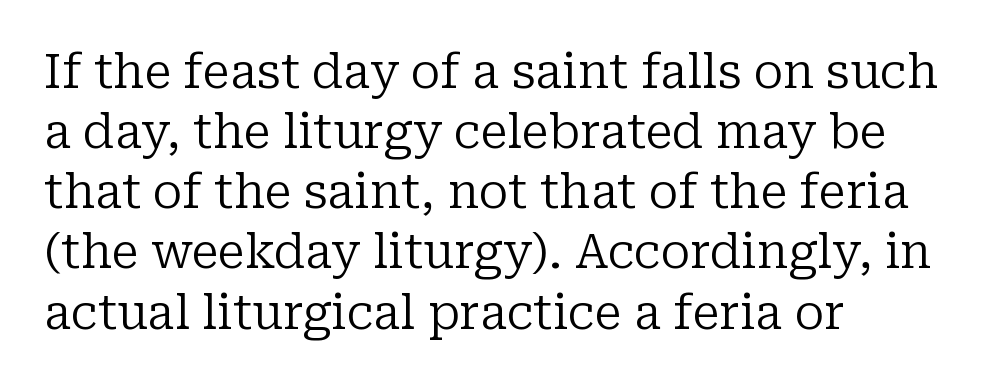
{"serif": "yes", "italic": "no", "bold": "no", "weight": "regular", "width": "normal", "stroke_contrast": "low", "x_height": "medium", "monospaced": "no", "underline": "no", "align": "left", "line_spacing": "normal", "line_spacing_ratio": 1.28, "letter_spacing": "normal", "letter_spacing_em": 0.0, "glyph_px": 47}
